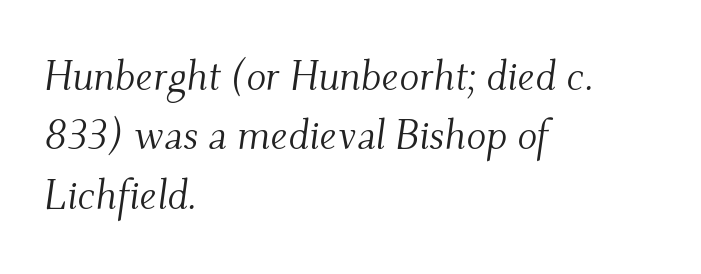
The image shows 41 px light serif type, italic (leaning right); set left-aligned, normal line spacing (1.45x), normal letter spacing, not underlined; medium stroke contrast and a small x-height.
